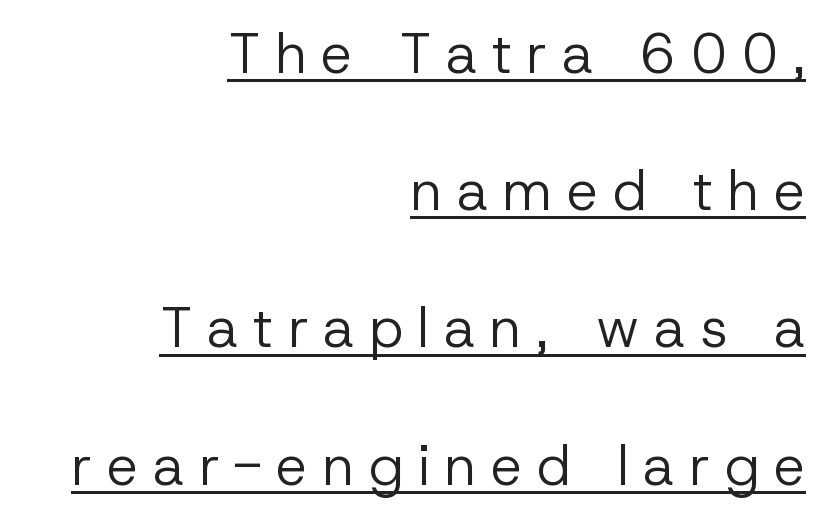
Q: Is the text bold? A: No.
Q: Is the text italic (slanted)? A: No, it is upright.
Q: Is the typeface a serif or a sans-serif typeface? A: Sans-serif.
Q: Is the text underlined? A: Yes.
Q: How is the paragraph aligned? A: Right-aligned.
Q: Is the spacing between letters normal or unusually wide? A: Unusually wide.
Q: Is the spacing between lines tight, normal or loose? A: Loose.
Q: Width (condensed, normal, or wide)? A: Normal.
Q: Stroke contrast? A: Low.
Q: x-height? A: Medium.
Q: Monospaced? A: No.
